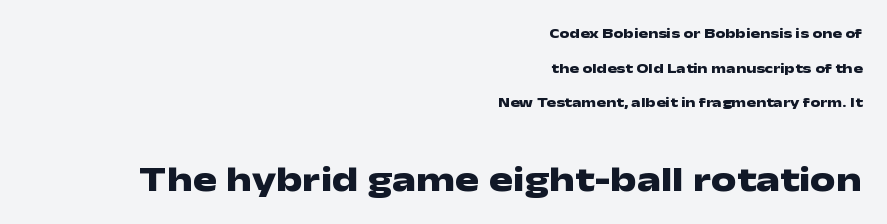
Q: Is the text bold? A: Yes.
Q: Is the text italic (slanted)? A: No, it is upright.
Q: Is the typeface a serif or a sans-serif typeface? A: Sans-serif.
Q: Is the text underlined? A: No.
Q: How is the paragraph aligned? A: Right-aligned.
Q: Is the spacing between letters normal or unusually wide? A: Normal.
Q: Is the spacing between lines tight, normal or loose? A: Loose.
Q: Which block of text is set in a larger size, the first (top) or the second (bottom)? A: The second (bottom) one.
Q: Width (condensed, normal, or wide)? A: Wide.
Q: Stroke contrast? A: Low.
Q: x-height? A: Medium.
Q: Monospaced? A: No.
